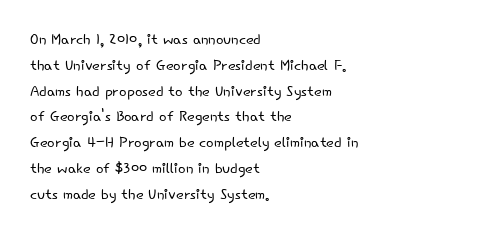
{"italic": "no", "bold": "no", "underline": "no", "align": "left", "line_spacing": "normal", "line_spacing_ratio": 1.29, "letter_spacing": "normal", "letter_spacing_em": 0.0, "glyph_px": 20}
